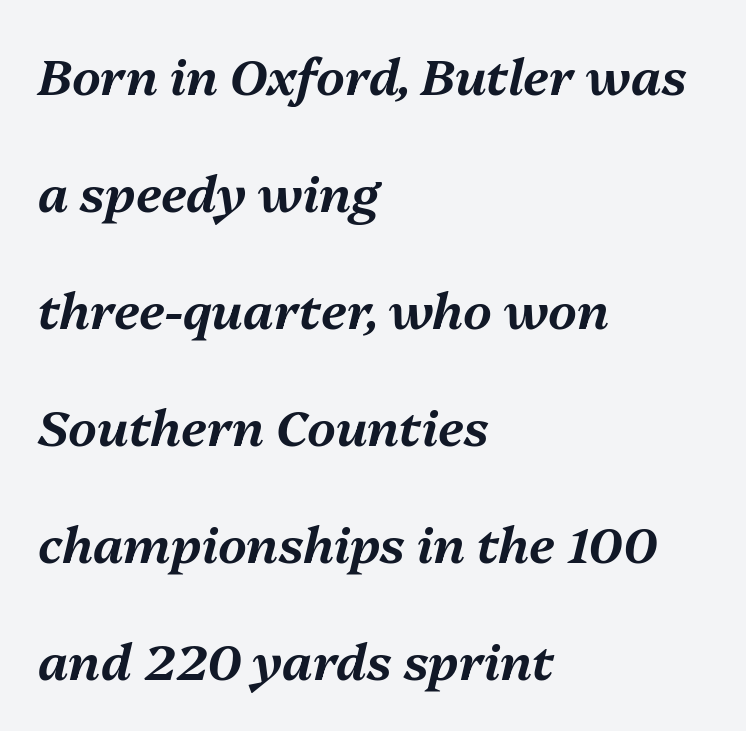
The image shows 50 px text type, italic (leaning right); set left-aligned, loose line spacing (2.34x), normal letter spacing, not underlined; medium stroke contrast and a medium x-height.
